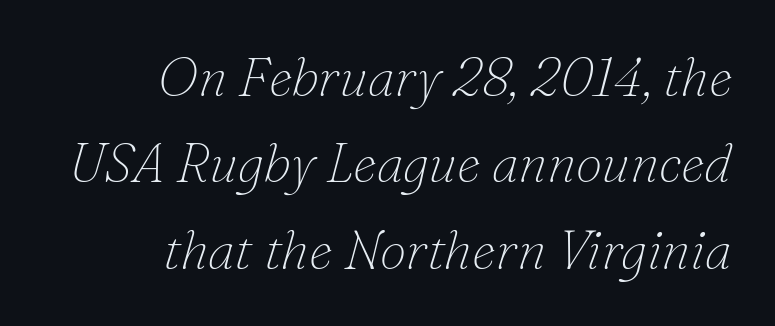
Compared with ordinary roman type, these characters are visibly tilted. The ragged edge is on the left, which tells us the setting is flush right. The cut favours lightness, reaching ordinary text weight at its darkest. Nothing unusual about the tracking: characters are spaced as the font intends. In terms of letterform style, serifs are clearly present. The passage shown is typed in a proportional face where columns would drift.
